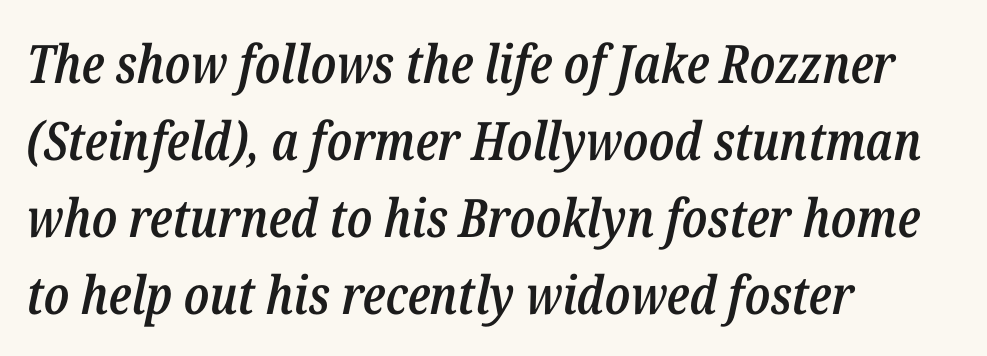
{"italic": "yes", "lean": "right", "slant_degrees": 12, "bold": "semi", "weight": "semibold", "width": "condensed", "stroke_contrast": "low", "x_height": "medium", "monospaced": "no", "underline": "no", "align": "left", "line_spacing": "normal", "line_spacing_ratio": 1.45, "letter_spacing": "normal", "letter_spacing_em": 0.0, "glyph_px": 53}
